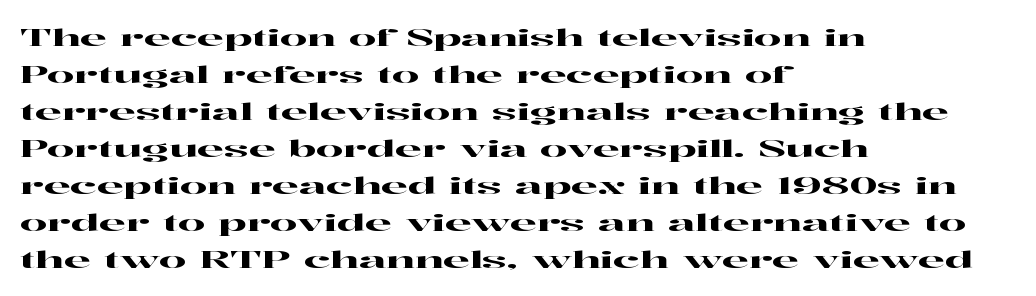
Q: Is the text italic (slanted)? A: No, it is upright.
Q: Is the text underlined? A: No.
Q: How is the paragraph aligned? A: Left-aligned.
Q: Is the spacing between letters normal or unusually wide? A: Normal.
Q: Is the spacing between lines tight, normal or loose? A: Normal.
